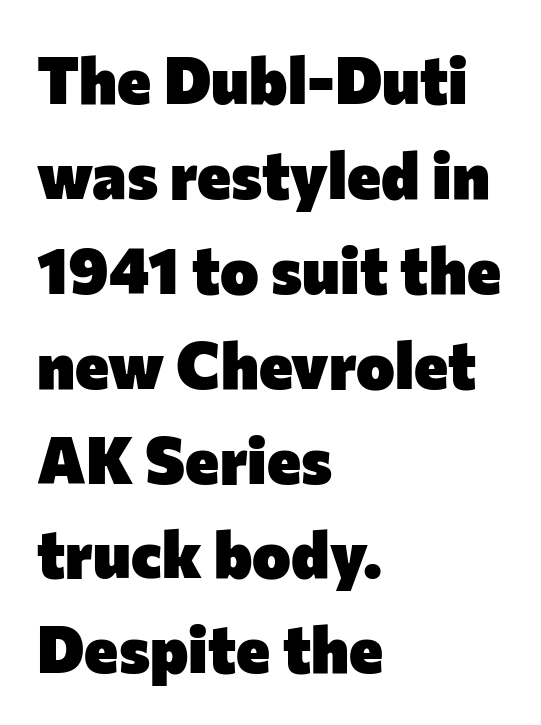
The image shows 65 px heavy sans-serif type, upright; set left-aligned, normal line spacing (1.46x), normal letter spacing, not underlined; low stroke contrast and a medium x-height.
